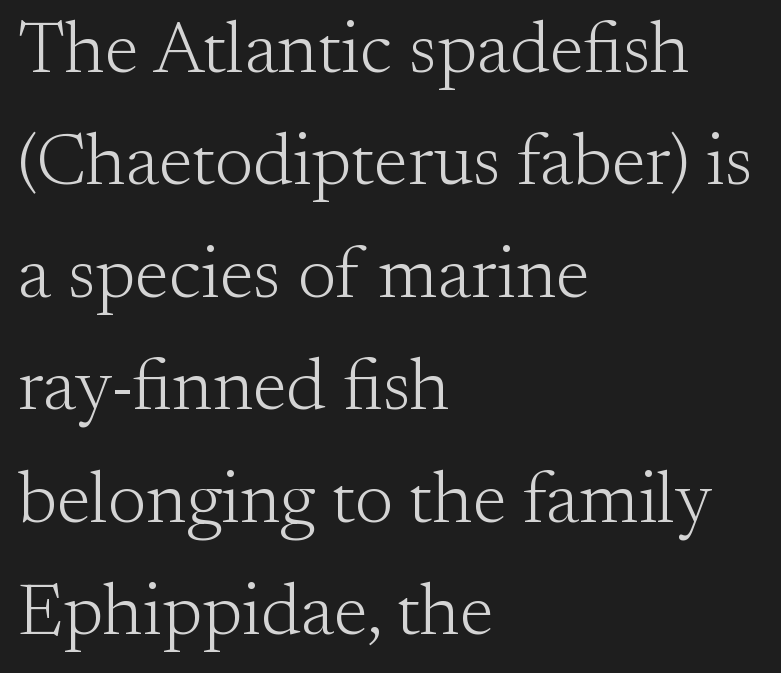
Each word holds together tightly as a unit, with standard inter-letter gaps. These lines are rendered in a variable-pitch font. The strokes carry an ordinary text weight at most. Bare-footed words on every line. The space between consecutive lines is moderate. Vertical strokes here are truly vertical.
